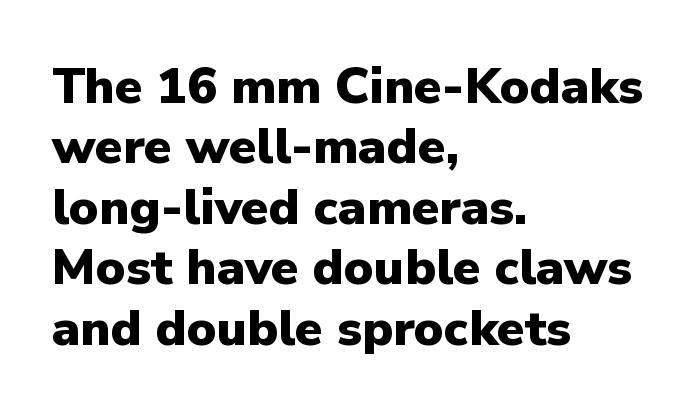
{"serif": "no", "italic": "no", "bold": "yes", "weight": "heavy", "width": "normal", "stroke_contrast": "low", "x_height": "medium", "monospaced": "no", "underline": "no", "align": "left", "line_spacing_ratio": 1.21, "letter_spacing": "normal", "letter_spacing_em": 0.0, "glyph_px": 50}
